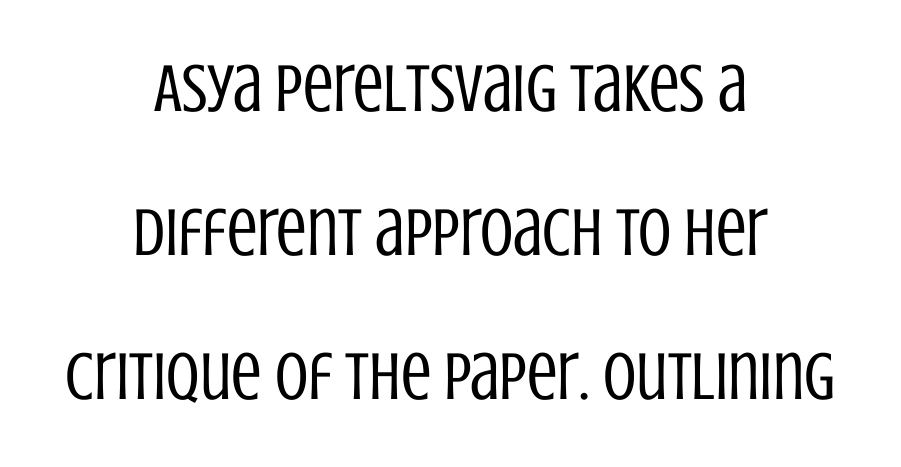
{"serif": "no", "italic": "no", "bold": "no", "weight": "regular", "width": "condensed", "stroke_contrast": "low", "x_height": "large", "monospaced": "no", "underline": "no", "align": "center", "line_spacing": "loose", "line_spacing_ratio": 2.12, "letter_spacing": "normal", "letter_spacing_em": 0.0, "glyph_px": 68}
